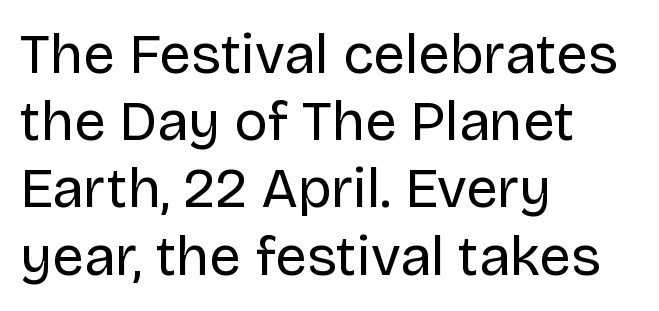
{"serif": "no", "italic": "no", "bold": "no", "weight": "regular", "width": "normal", "stroke_contrast": "low", "x_height": "large", "monospaced": "no", "underline": "no", "align": "left", "line_spacing_ratio": 1.2, "letter_spacing": "normal", "letter_spacing_em": 0.0, "glyph_px": 56}
